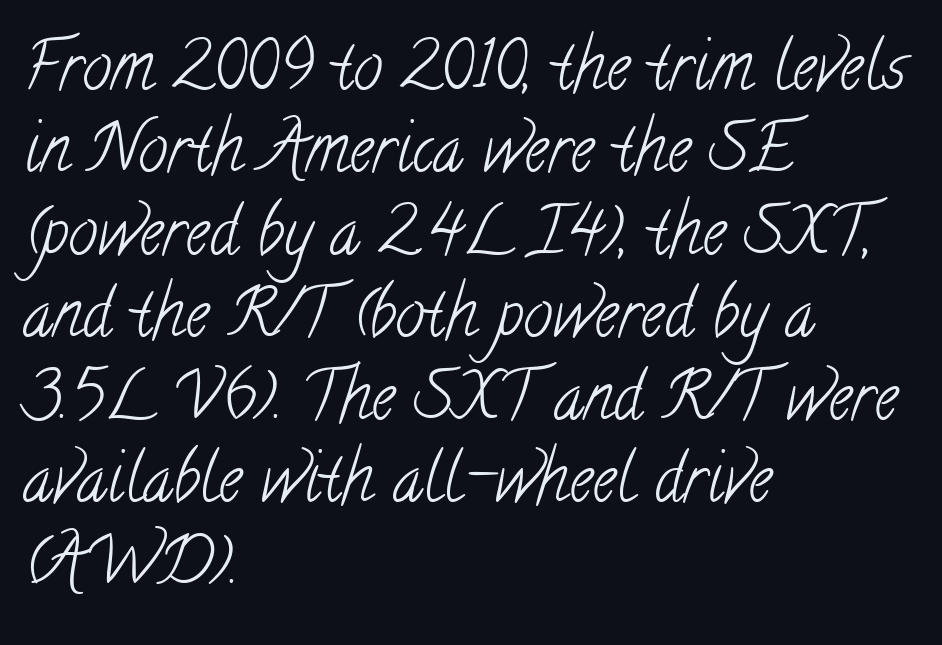
Q: Is the text bold? A: No.
Q: Is the text underlined? A: No.
Q: How is the paragraph aligned? A: Left-aligned.
Q: Is the spacing between letters normal or unusually wide? A: Normal.
Q: Is the spacing between lines tight, normal or loose? A: Normal.
Q: Width (condensed, normal, or wide)? A: Condensed.
Q: Stroke contrast? A: Low.
Q: x-height? A: Small.
Q: Monospaced? A: No.
